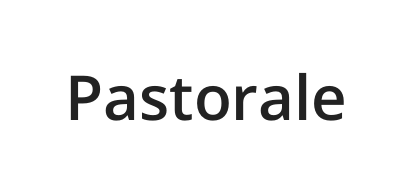
{"serif": "no", "italic": "no", "bold": "semi", "weight": "semibold", "width": "normal", "stroke_contrast": "low", "x_height": "medium", "monospaced": "no", "underline": "no", "letter_spacing": "normal", "letter_spacing_em": 0.0, "glyph_px": 62}
